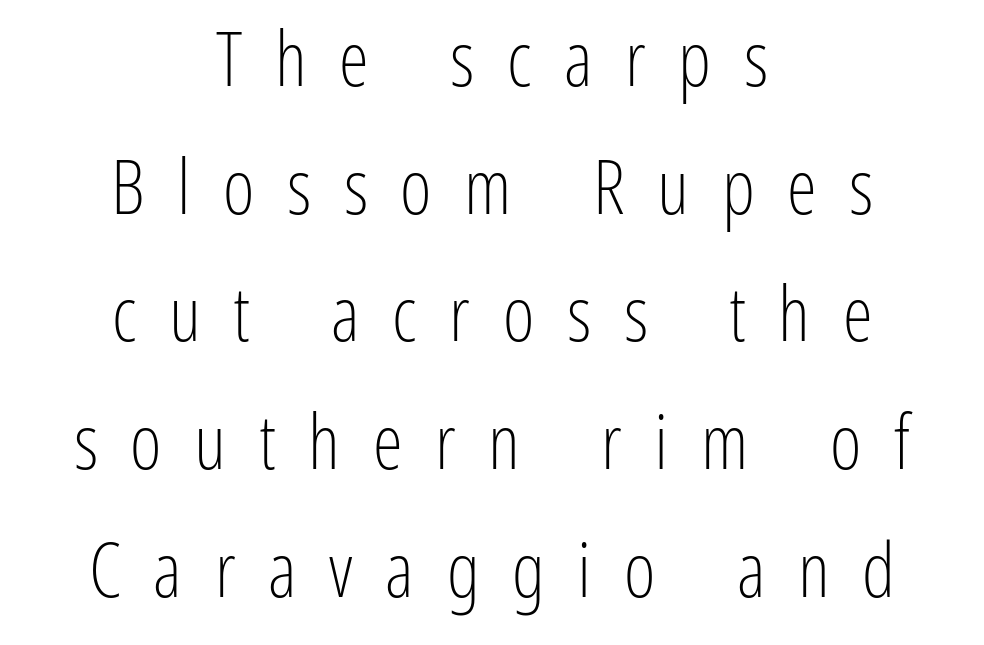
Q: Is the text bold? A: No.
Q: Is the text italic (slanted)? A: No, it is upright.
Q: Is the typeface a serif or a sans-serif typeface? A: Sans-serif.
Q: Is the text underlined? A: No.
Q: How is the paragraph aligned? A: Centered.
Q: Is the spacing between letters normal or unusually wide? A: Unusually wide.
Q: Is the spacing between lines tight, normal or loose? A: Normal.
Q: Width (condensed, normal, or wide)? A: Condensed.
Q: Stroke contrast? A: Low.
Q: x-height? A: Medium.
Q: Monospaced? A: No.
